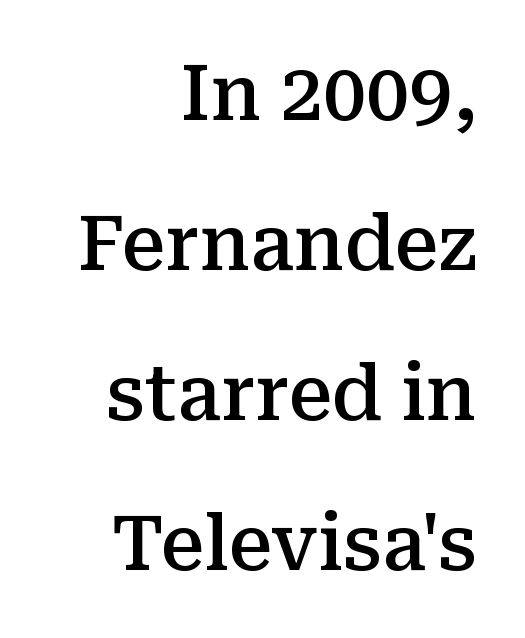
The image shows 77 px semibold serif type, upright; set right-aligned, loose line spacing (1.95x), normal letter spacing, not underlined; medium stroke contrast and a medium x-height.
